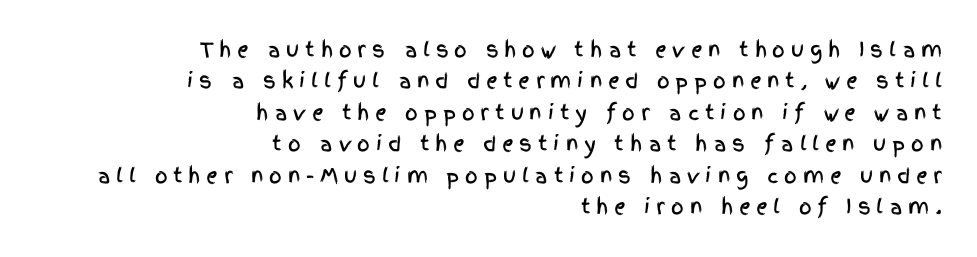
These lines are set flush right with a ragged left edge. Only glyphs here, with clear space below each row. Here the glyphs are tracked loosely, breaking word shapes into spaced letters. The leading is moderate, giving the passage an even texture.
